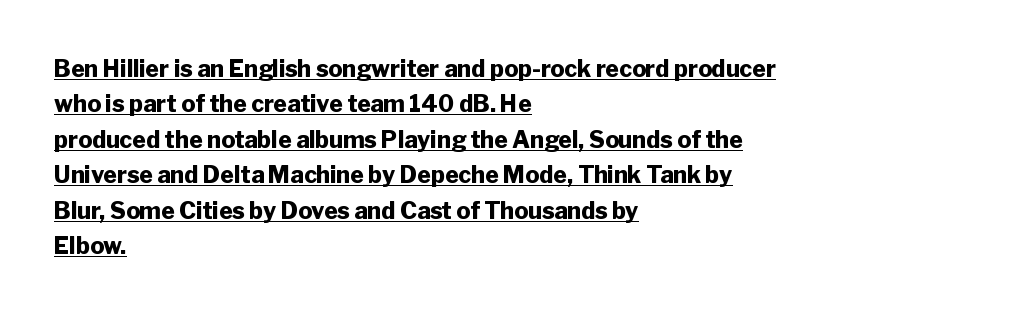
Q: Is the text bold? A: Yes.
Q: Is the text italic (slanted)? A: No, it is upright.
Q: Is the text underlined? A: Yes.
Q: How is the paragraph aligned? A: Left-aligned.
Q: Is the spacing between letters normal or unusually wide? A: Normal.
Q: Is the spacing between lines tight, normal or loose? A: Normal.
